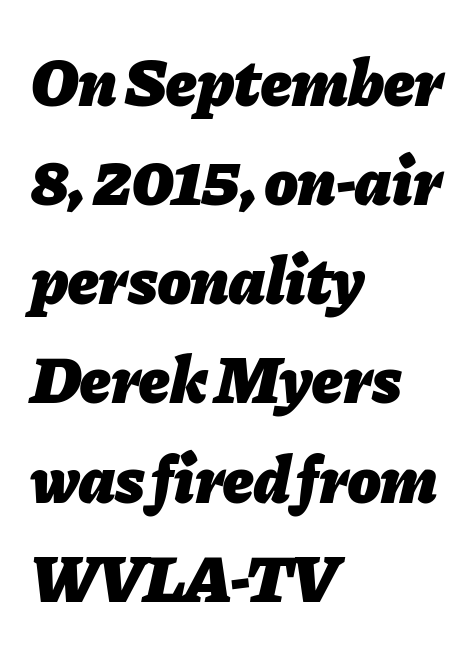
The image shows 67 px heavy type, italic (leaning right); set left-aligned, normal line spacing (1.48x), normal letter spacing, not underlined; low stroke contrast and a medium x-height.
